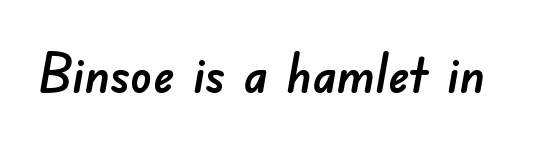
Q: Is the typeface a serif or a sans-serif typeface? A: Sans-serif.
Q: Is the text underlined? A: No.
Q: Is the spacing between letters normal or unusually wide? A: Normal.
Q: Width (condensed, normal, or wide)? A: Normal.
Q: Stroke contrast? A: Low.
Q: x-height? A: Small.
Q: Monospaced? A: No.
